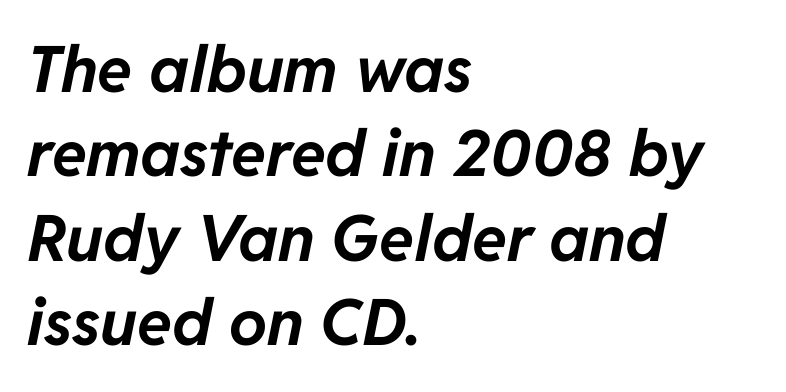
{"italic": "yes", "lean": "right", "slant_degrees": 11, "bold": "yes", "weight": "bold", "width": "normal", "stroke_contrast": "low", "x_height": "medium", "monospaced": "no", "underline": "no", "align": "left", "line_spacing": "normal", "line_spacing_ratio": 1.32, "letter_spacing": "normal", "letter_spacing_em": 0.0, "glyph_px": 64}
